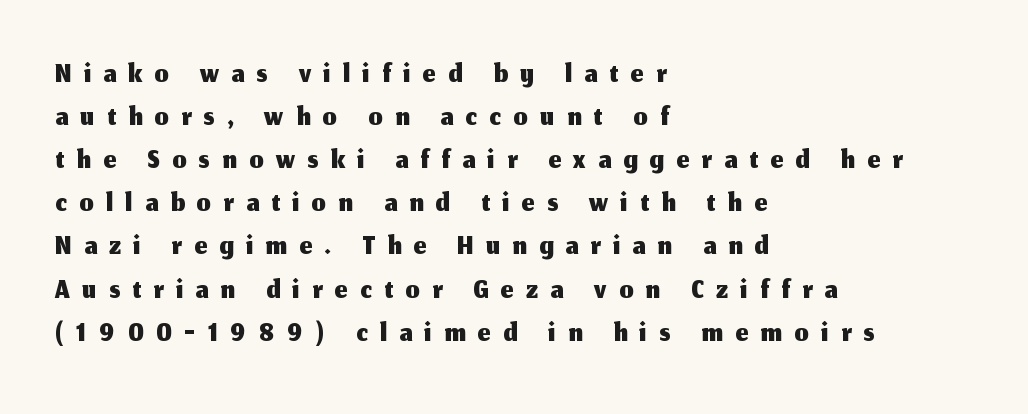
The image shows 44 px sans-serif type, upright; set left-aligned, tight line spacing (0.98x), unusually wide letter spacing (+0.29 em), not underlined; medium stroke contrast and a medium x-height.
